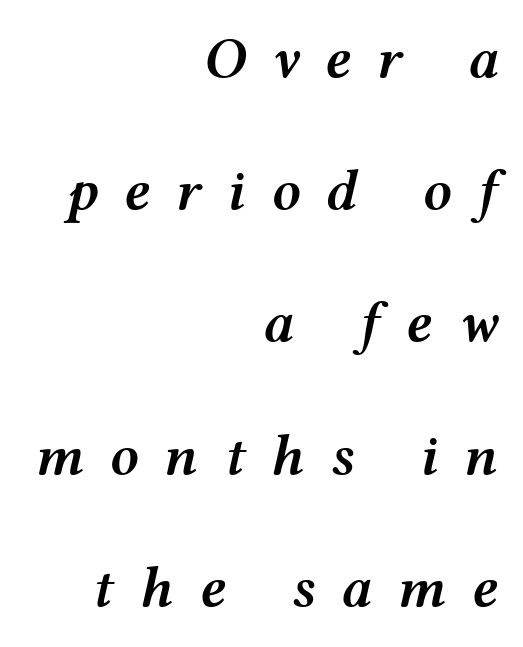
{"italic": "yes", "lean": "right", "slant_degrees": 12, "bold": "semi", "weight": "semibold", "width": "wide", "stroke_contrast": "medium", "x_height": "medium", "monospaced": "no", "underline": "no", "align": "right", "line_spacing": "loose", "line_spacing_ratio": 2.32, "letter_spacing": "wide", "letter_spacing_em": 0.45, "glyph_px": 57}
